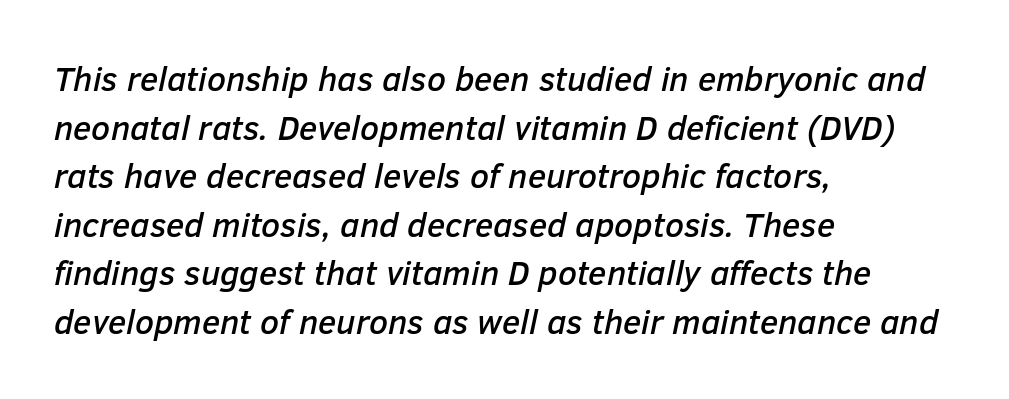
The axis of the letterforms is tilted away from vertical. These lines stack with their left ends in a neat column. Here the designer chose a conventional face with non-uniform glyph widths. What stands out about the letter spacing? Nothing — it is the standard amount. This rendering features lettering with no underline.
